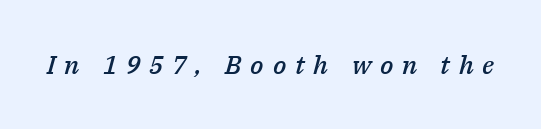
The image shows 26 px text type, italic (leaning right); set unusually wide letter spacing (+0.34 em), not underlined.
